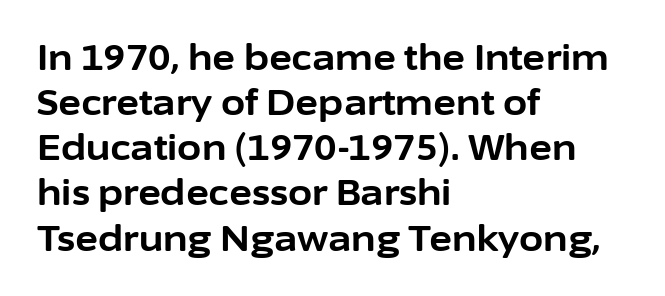
Q: Is the text bold? A: Yes.
Q: Is the text italic (slanted)? A: No, it is upright.
Q: Is the typeface a serif or a sans-serif typeface? A: Sans-serif.
Q: Is the text underlined? A: No.
Q: How is the paragraph aligned? A: Left-aligned.
Q: Is the spacing between letters normal or unusually wide? A: Normal.
Q: Is the spacing between lines tight, normal or loose? A: Normal.
Q: Width (condensed, normal, or wide)? A: Normal.
Q: Stroke contrast? A: Low.
Q: x-height? A: Medium.
Q: Monospaced? A: No.
